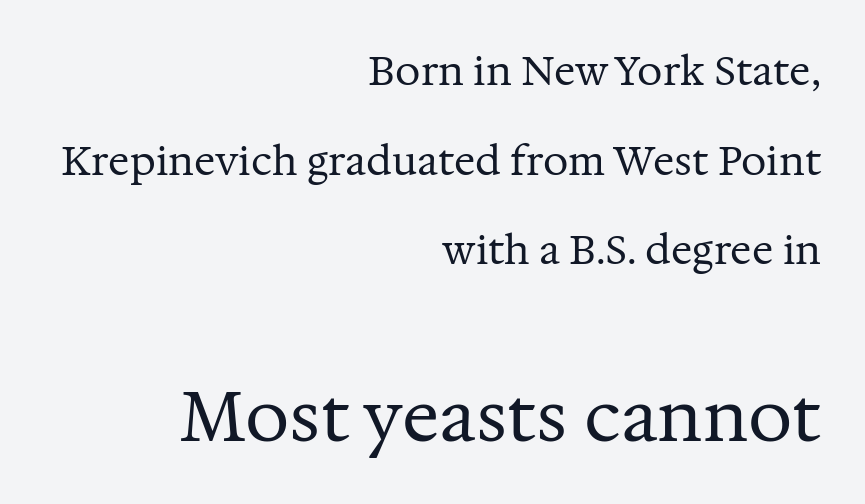
Q: Is the text bold? A: No.
Q: Is the text italic (slanted)? A: No, it is upright.
Q: Is the typeface a serif or a sans-serif typeface? A: Serif.
Q: Is the text underlined? A: No.
Q: How is the paragraph aligned? A: Right-aligned.
Q: Is the spacing between letters normal or unusually wide? A: Normal.
Q: Is the spacing between lines tight, normal or loose? A: Loose.
Q: Which block of text is set in a larger size, the first (top) or the second (bottom)? A: The second (bottom) one.
Q: Width (condensed, normal, or wide)? A: Normal.
Q: Stroke contrast? A: Medium.
Q: x-height? A: Medium.
Q: Monospaced? A: No.
